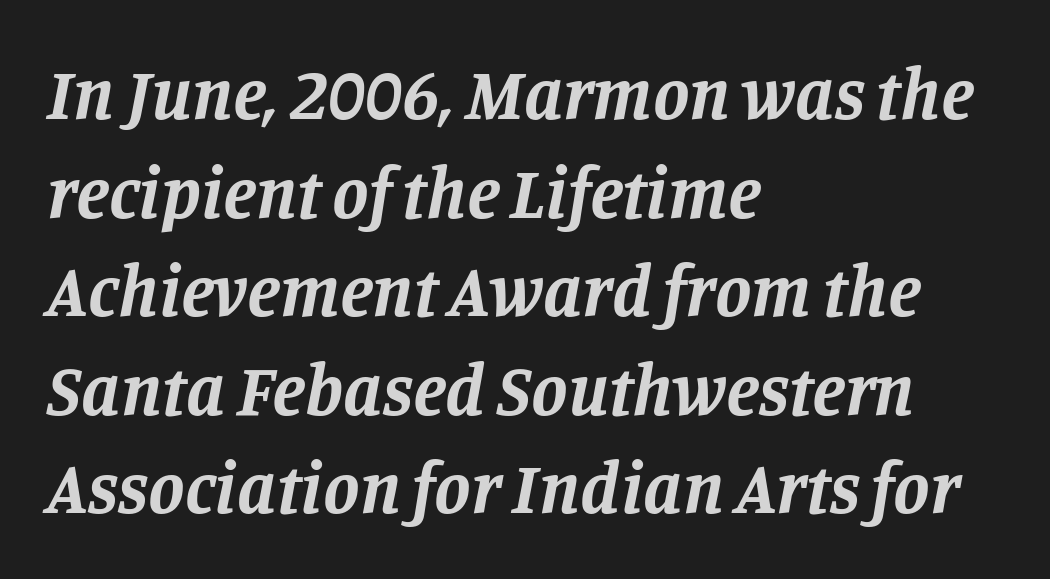
The image shows 73 px bold serif type, italic (leaning right); set left-aligned, normal line spacing (1.35x), normal letter spacing, not underlined; low stroke contrast and a large x-height.
